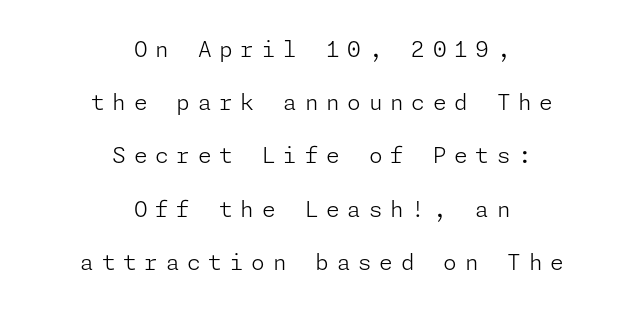
{"italic": "no", "bold": "no", "underline": "no", "align": "center", "line_spacing": "loose", "line_spacing_ratio": 2.42, "letter_spacing": "wide", "letter_spacing_em": 0.35, "glyph_px": 22}
